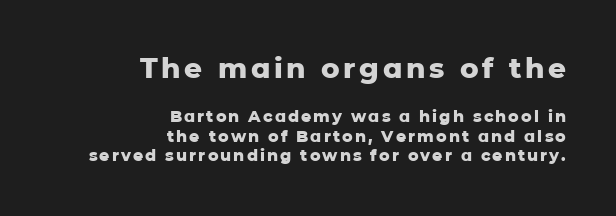
{"serif": "no", "italic": "no", "bold": "yes", "weight": "heavy", "width": "normal", "stroke_contrast": "low", "x_height": "medium", "monospaced": "no", "underline": "no", "align": "right", "line_spacing_ratio": 1.21, "larger_block": "first", "size_ratio": 1.75, "glyph_px": 28}
